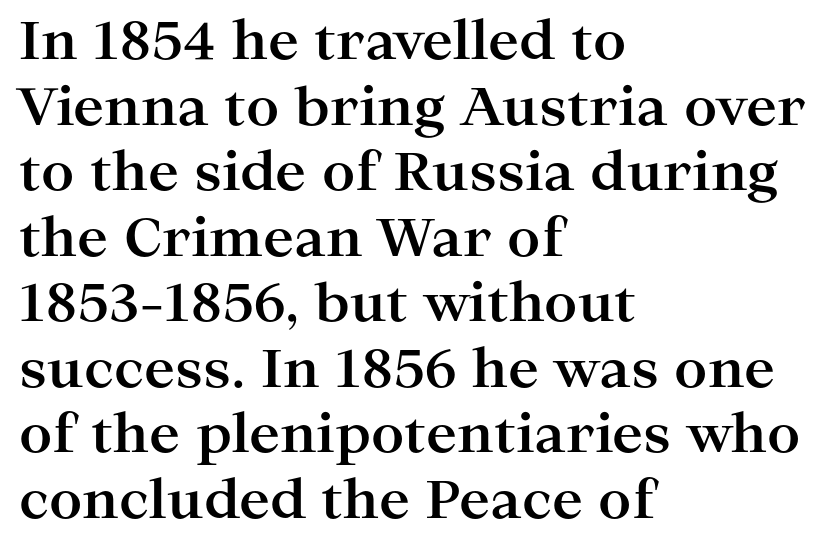
Q: Is the text bold? A: Yes.
Q: Is the text italic (slanted)? A: No, it is upright.
Q: Is the typeface a serif or a sans-serif typeface? A: Serif.
Q: Is the text underlined? A: No.
Q: How is the paragraph aligned? A: Left-aligned.
Q: Is the spacing between letters normal or unusually wide? A: Normal.
Q: Is the spacing between lines tight, normal or loose? A: Normal.
Q: Width (condensed, normal, or wide)? A: Wide.
Q: Stroke contrast? A: High.
Q: x-height? A: Medium.
Q: Monospaced? A: No.
